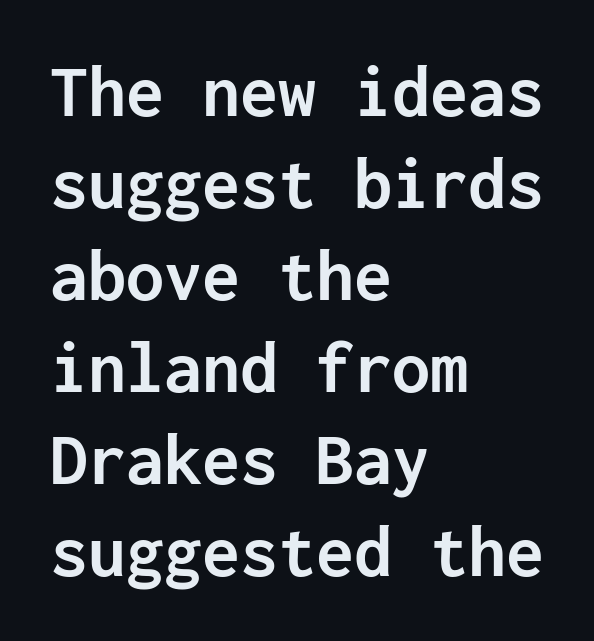
The image shows 76 px semibold sans-serif type, upright, monospaced; set left-aligned, line spacing 1.21x, normal letter spacing, not underlined; low stroke contrast and a medium x-height.
